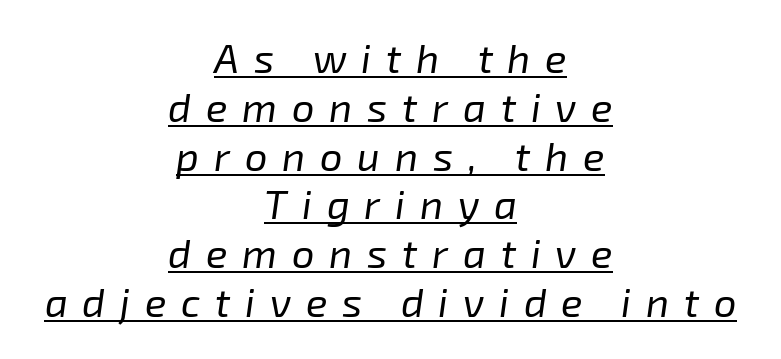
Q: Is the text bold? A: No.
Q: Is the text italic (slanted)? A: Yes, it leans right by about 8 degrees.
Q: Is the text underlined? A: Yes.
Q: How is the paragraph aligned? A: Centered.
Q: Is the spacing between letters normal or unusually wide? A: Unusually wide.
Q: Width (condensed, normal, or wide)? A: Normal.
Q: Stroke contrast? A: Low.
Q: x-height? A: Medium.
Q: Monospaced? A: No.
